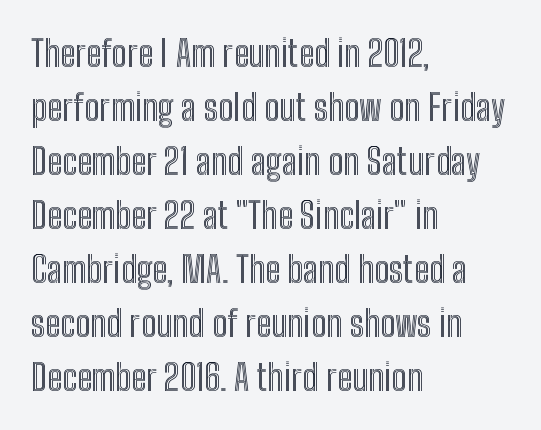
The image shows 36 px condensed type, upright; set left-aligned, normal line spacing (1.5x), normal letter spacing, not underlined; a medium x-height.
